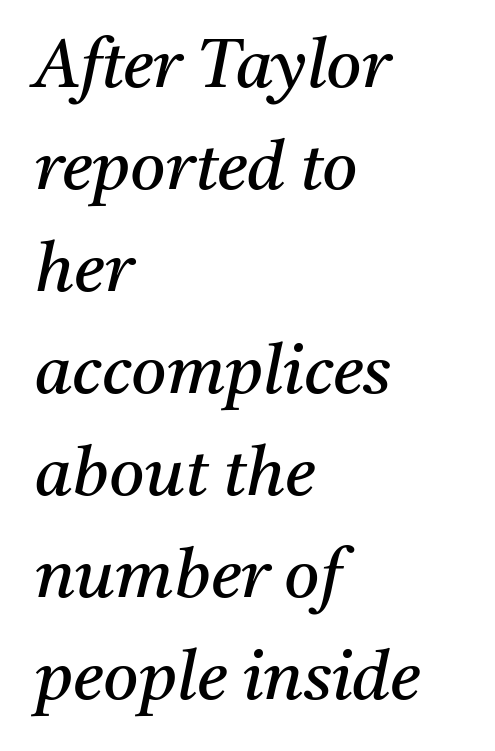
Honestly, there is no underline to notice here at all. Regular leading. The face used here has a pronounced slope to its letters. The letterforms sit at book weight or below. Are there feet on the stems? There are — it's a serif. Leftover space on each line is placed entirely after the last word.
